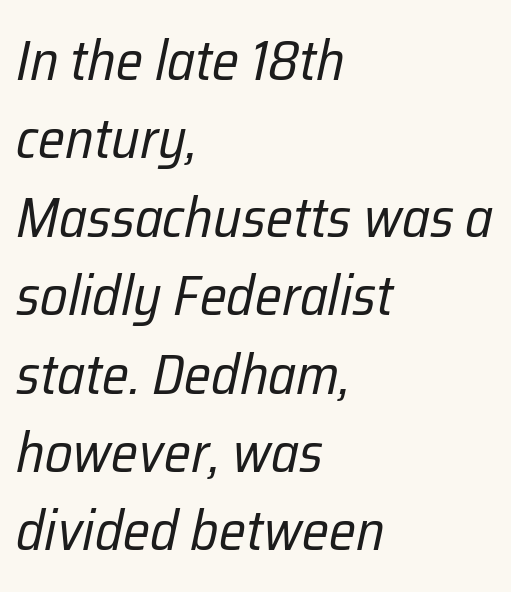
{"italic": "yes", "lean": "right", "slant_degrees": 12, "bold": "no", "weight": "regular", "width": "condensed", "stroke_contrast": "low", "x_height": "medium", "monospaced": "no", "underline": "no", "align": "left", "line_spacing": "normal", "line_spacing_ratio": 1.4, "letter_spacing": "normal", "letter_spacing_em": 0.0, "glyph_px": 56}
